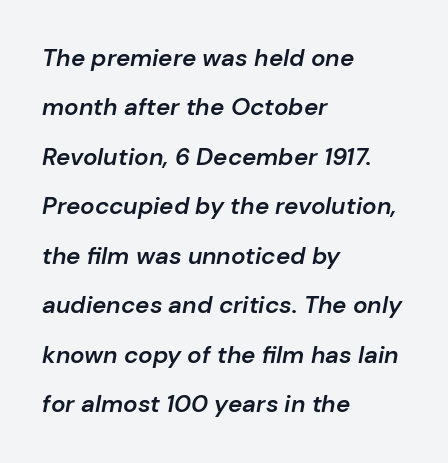
Q: Is the text bold? A: Semi-bold.
Q: Is the text italic (slanted)? A: Yes, it leans right by about 10 degrees.
Q: Is the text underlined? A: No.
Q: How is the paragraph aligned? A: Left-aligned.
Q: Is the spacing between letters normal or unusually wide? A: Normal.
Q: Is the spacing between lines tight, normal or loose? A: Loose.
